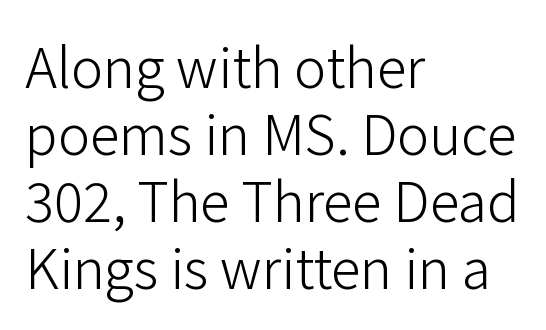
Q: Is the text bold? A: No.
Q: Is the text italic (slanted)? A: No, it is upright.
Q: Is the typeface a serif or a sans-serif typeface? A: Sans-serif.
Q: Is the text underlined? A: No.
Q: How is the paragraph aligned? A: Left-aligned.
Q: Is the spacing between letters normal or unusually wide? A: Normal.
Q: Width (condensed, normal, or wide)? A: Normal.
Q: Stroke contrast? A: Low.
Q: x-height? A: Medium.
Q: Monospaced? A: No.
